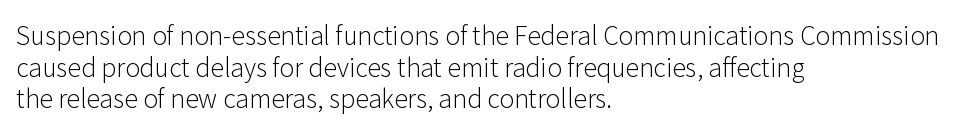
The image shows 25 px text type, upright; set left-aligned, normal line spacing (1.27x), normal letter spacing, not underlined.
